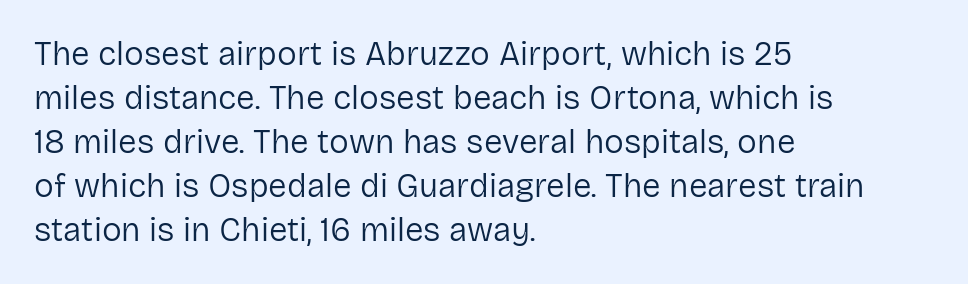
Q: Is the text bold? A: No.
Q: Is the text italic (slanted)? A: No, it is upright.
Q: Is the typeface a serif or a sans-serif typeface? A: Sans-serif.
Q: Is the text underlined? A: No.
Q: How is the paragraph aligned? A: Left-aligned.
Q: Is the spacing between letters normal or unusually wide? A: Normal.
Q: Is the spacing between lines tight, normal or loose? A: Normal.
Q: Width (condensed, normal, or wide)? A: Normal.
Q: Stroke contrast? A: Low.
Q: x-height? A: Medium.
Q: Monospaced? A: No.
